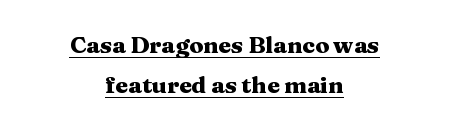
The image shows 23 px bold type, upright; set centered, line spacing 1.75x, normal letter spacing, underlined.
